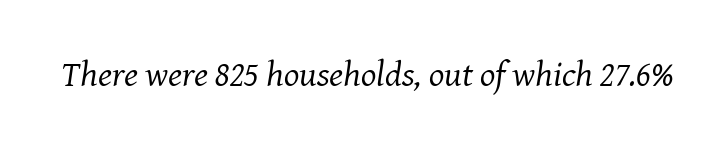
Q: Is the text bold? A: No.
Q: Is the text italic (slanted)? A: Yes, it leans right by about 8 degrees.
Q: Is the typeface a serif or a sans-serif typeface? A: Serif.
Q: Is the text underlined? A: No.
Q: Is the spacing between letters normal or unusually wide? A: Normal.
Q: Width (condensed, normal, or wide)? A: Normal.
Q: Stroke contrast? A: Medium.
Q: x-height? A: Medium.
Q: Monospaced? A: No.
